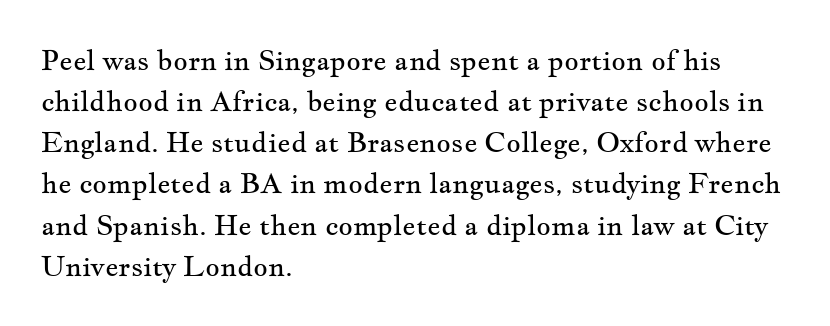
Q: Is the text bold? A: No.
Q: Is the text italic (slanted)? A: No, it is upright.
Q: Is the typeface a serif or a sans-serif typeface? A: Serif.
Q: Is the text underlined? A: No.
Q: How is the paragraph aligned? A: Left-aligned.
Q: Is the spacing between letters normal or unusually wide? A: Normal.
Q: Is the spacing between lines tight, normal or loose? A: Normal.
Q: Width (condensed, normal, or wide)? A: Wide.
Q: Stroke contrast? A: Medium.
Q: x-height? A: Small.
Q: Monospaced? A: No.
